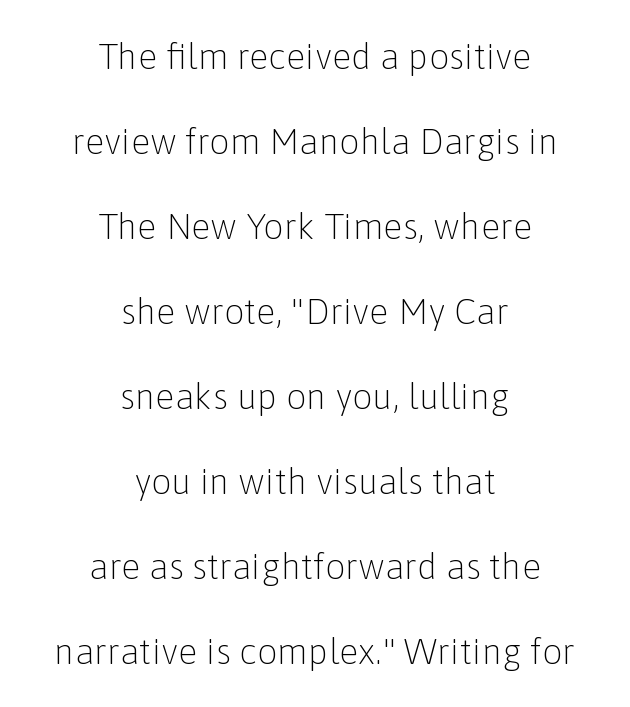
This is the regular roman posture of the typeface. A typesetter would label this face a sans. Tracking here is standard; glyphs follow each other at the usual distance. Each new line begins a long way beneath the previous one. Casual observation: everything's sitting right in the middle. Do the characters align in a grid? No, the font is proportional.
